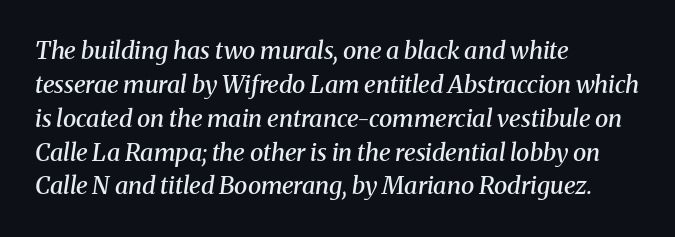
Q: Is the text bold? A: Semi-bold.
Q: Is the text italic (slanted)? A: Yes, it leans right by about 8 degrees.
Q: Is the text underlined? A: No.
Q: How is the paragraph aligned? A: Left-aligned.
Q: Is the spacing between letters normal or unusually wide? A: Normal.
Q: Is the spacing between lines tight, normal or loose? A: Normal.
